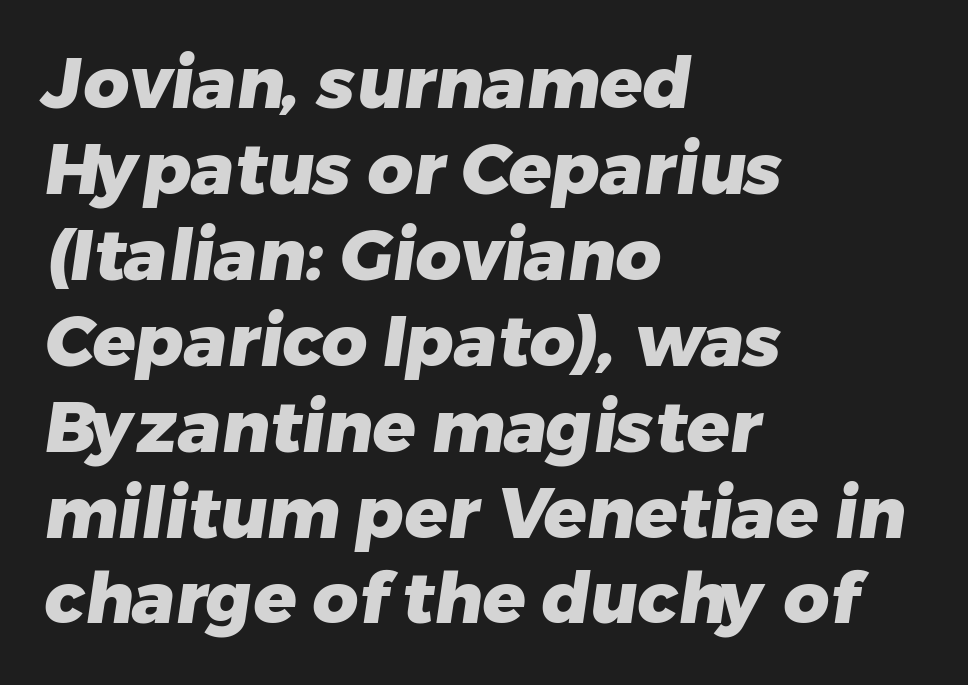
The image shows 71 px heavy sans-serif type; set left-aligned, line spacing 1.21x, normal letter spacing, not underlined; low stroke contrast and a medium x-height.
